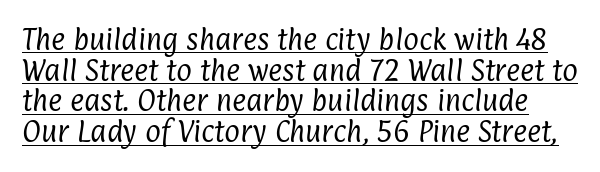
The image shows 24 px text type; set normal line spacing (1.28x), normal letter spacing, underlined.
